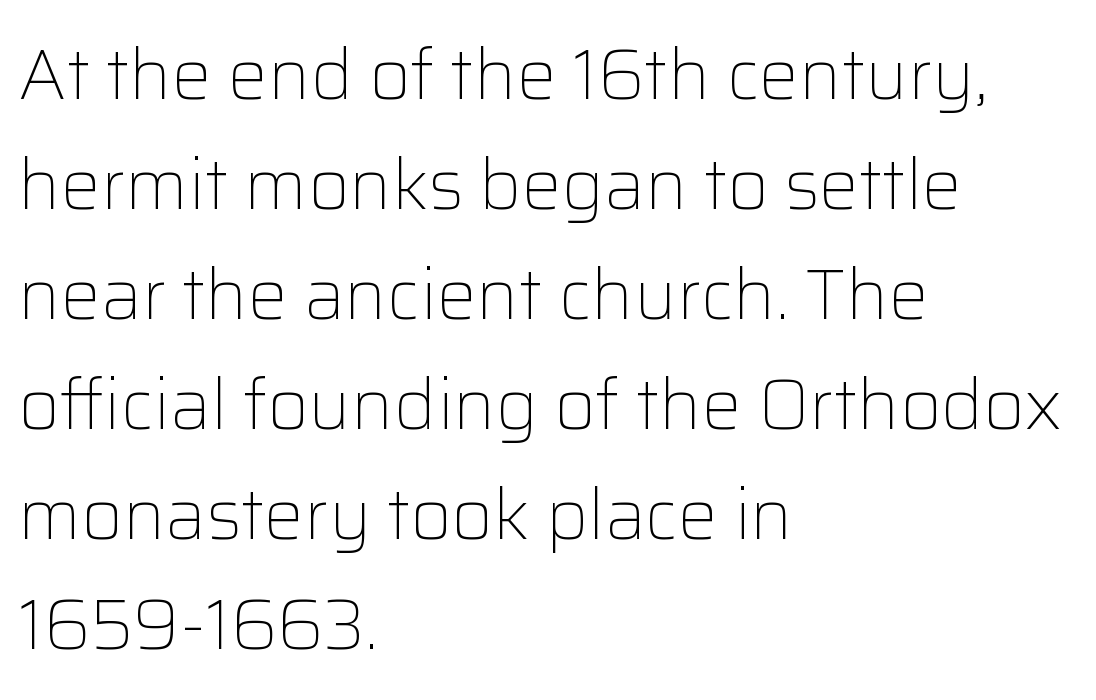
Q: Is the text bold? A: No.
Q: Is the text italic (slanted)? A: No, it is upright.
Q: Is the typeface a serif or a sans-serif typeface? A: Sans-serif.
Q: Is the text underlined? A: No.
Q: How is the paragraph aligned? A: Left-aligned.
Q: Is the spacing between letters normal or unusually wide? A: Normal.
Q: Is the spacing between lines tight, normal or loose? A: Normal.
Q: Width (condensed, normal, or wide)? A: Normal.
Q: Stroke contrast? A: Low.
Q: x-height? A: Medium.
Q: Monospaced? A: No.
